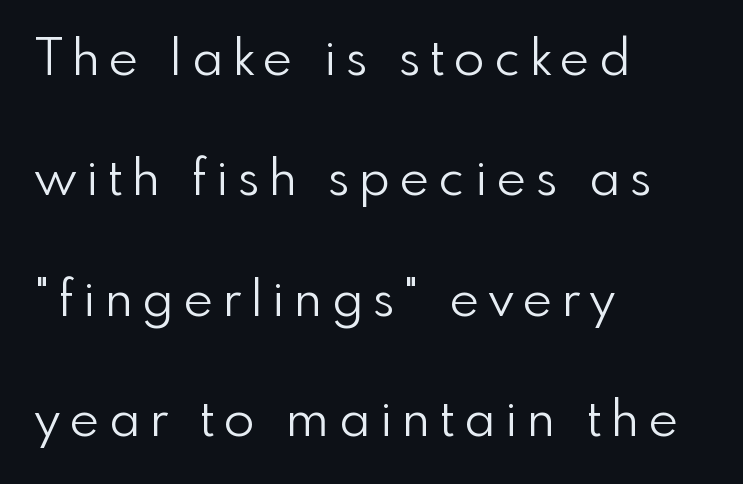
You could only call the tracking loose — the letters float apart. The typeface has the unassuming heft of standard copy or less. The designer dialed line spacing up above the default. The passage shown is not underscored anywhere. Notice how the passage keeps a crisp vertical edge on the left only. Character widths vary here, with narrow letters taking less room than wide ones.
